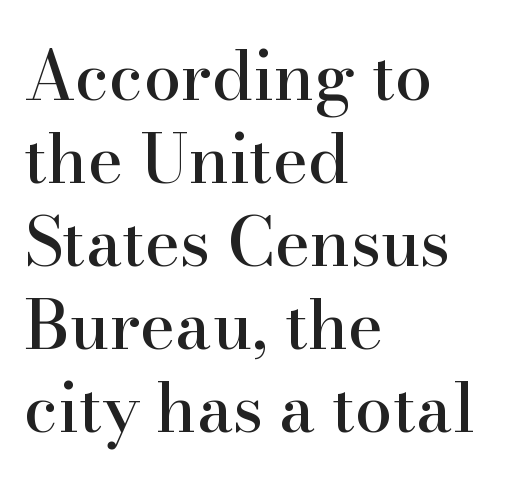
{"serif": "yes", "italic": "no", "width": "normal", "stroke_contrast": "high", "x_height": "small", "monospaced": "no", "underline": "no", "align": "left", "line_spacing_ratio": 1.24, "letter_spacing": "normal", "letter_spacing_em": 0.0, "glyph_px": 67}
